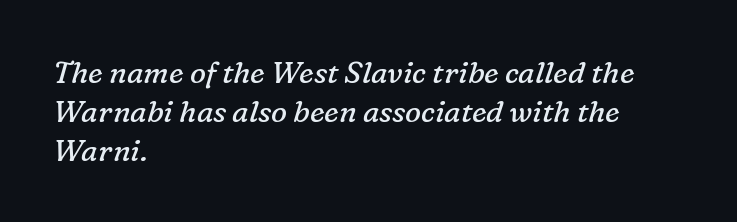
The image shows 30 px regular-weight serif type, italic (leaning right); set left-aligned, normal line spacing (1.3x), normal letter spacing, not underlined; low stroke contrast and a medium x-height.
